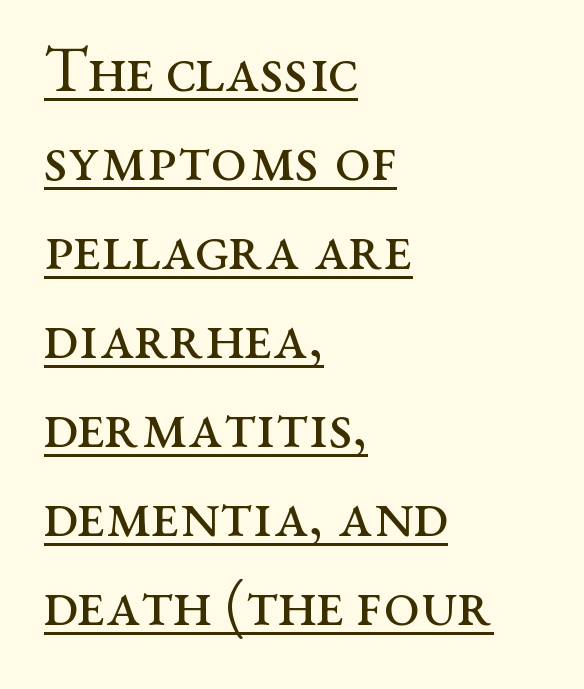
Layout note: lines flush left. You can see a thin bar hugging the bottom of the glyphs. The gaps between neighbouring characters are ordinary and unremarkable. Nope, not italic — everything's standing straight. On a weight scale, this lands at 450 or below.
